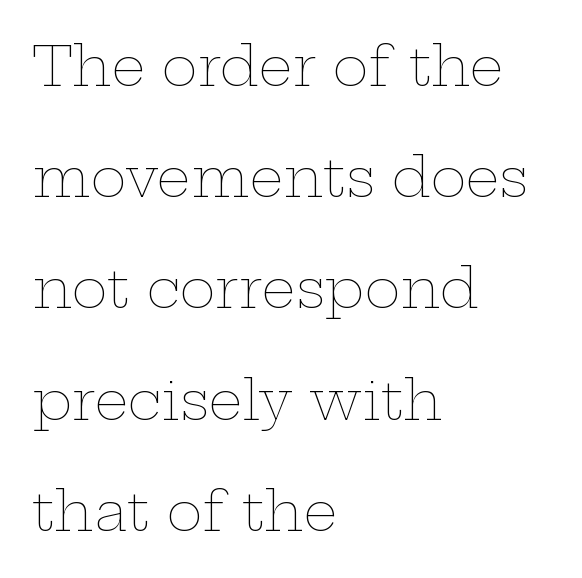
{"italic": "no", "bold": "no", "weight": "thin", "width": "wide", "stroke_contrast": "low", "x_height": "medium", "monospaced": "no", "underline": "no", "align": "left", "line_spacing": "loose", "line_spacing_ratio": 2.06, "letter_spacing": "normal", "letter_spacing_em": 0.0, "glyph_px": 54}
